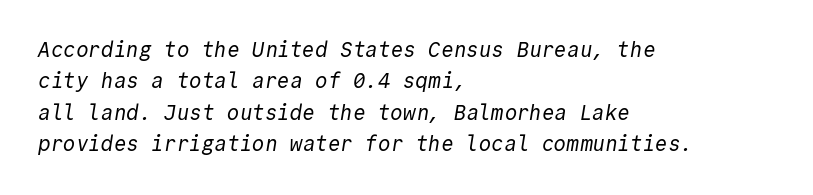
Horizontal alignment here is leftward, the default for most running prose. Inter-character spacing is left at the font's built-in metrics. The typeface has the unassuming heft of standard copy or less. Descender tails drop into unmarked territory. This sample keeps an unexceptional amount of space between lines.
